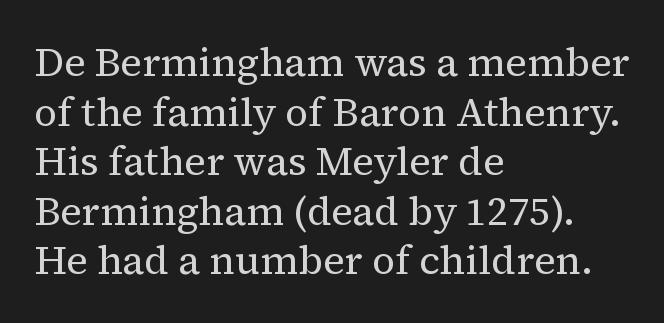
Note the varied advance widths — an 'i' is clearly narrower than an 'm'. Notice how the passage keeps a crisp vertical edge on the left only. Type without underlining. No extra tracking has been applied to these lines.
